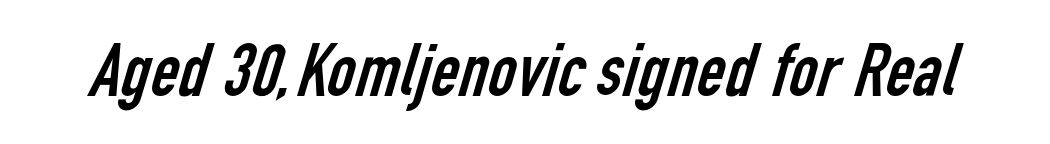
{"serif": "no", "bold": "no", "weight": "regular", "width": "condensed", "stroke_contrast": "low", "x_height": "medium", "monospaced": "no", "underline": "no", "letter_spacing": "normal", "letter_spacing_em": 0.0, "glyph_px": 77}
